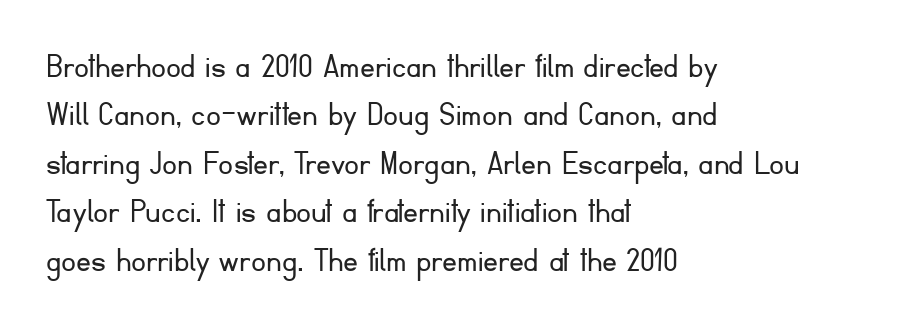
Q: Is the text bold? A: No.
Q: Is the text italic (slanted)? A: No, it is upright.
Q: Is the typeface a serif or a sans-serif typeface? A: Sans-serif.
Q: Is the text underlined? A: No.
Q: How is the paragraph aligned? A: Left-aligned.
Q: Is the spacing between letters normal or unusually wide? A: Normal.
Q: Is the spacing between lines tight, normal or loose? A: Normal.
Q: Width (condensed, normal, or wide)? A: Normal.
Q: Stroke contrast? A: Low.
Q: x-height? A: Small.
Q: Monospaced? A: No.
